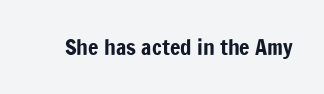
Tall strokes in this sample are plumb rather than angled. Short note: letters normally spaced. Lines of text with bare space underneath.
